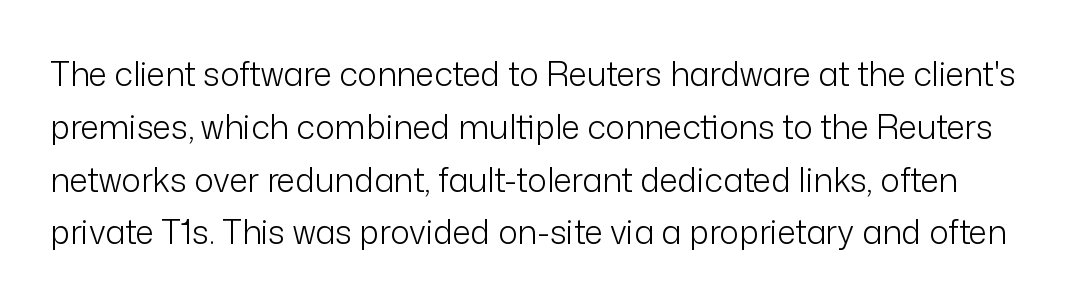
{"serif": "no", "italic": "no", "bold": "no", "weight": "light", "width": "normal", "stroke_contrast": "low", "x_height": "medium", "monospaced": "no", "underline": "no", "line_spacing": "normal", "line_spacing_ratio": 1.6, "letter_spacing": "normal", "letter_spacing_em": 0.0, "glyph_px": 33}
